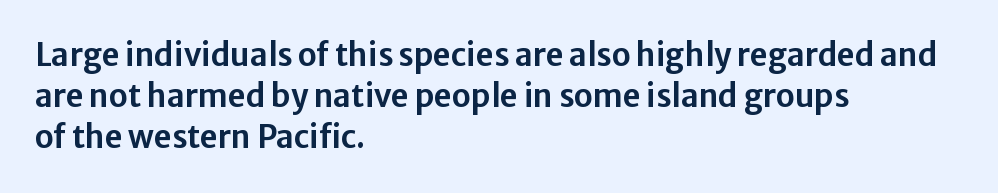
Is there any slant? The stems are plumb. What's the leading like? Ordinary, nothing unusual. Think of a printed novel: that variable character pitch is what you see here. There is no visible air inserted between adjacent glyphs. Font category for this specimen: sans-serif.
